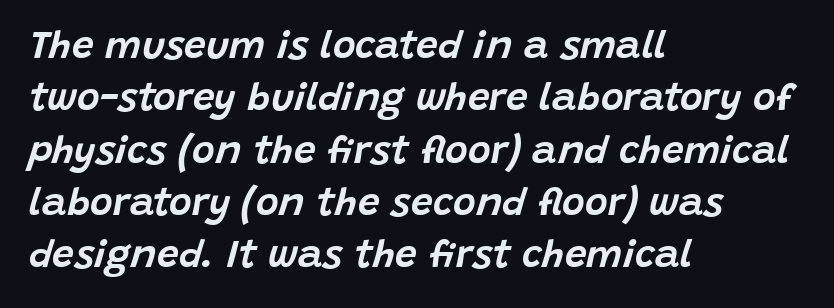
The image shows 39 px text type, italic (leaning right); set left-aligned, normal line spacing (1.34x), normal letter spacing, not underlined; low stroke contrast and a large x-height.
